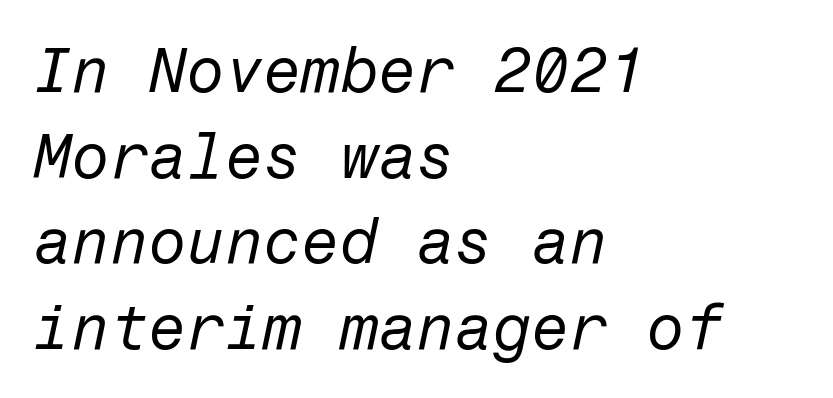
The image shows 62 px regular-weight type, italic (leaning right); set left-aligned, normal line spacing (1.38x), normal letter spacing, not underlined; low stroke contrast and a medium x-height.
